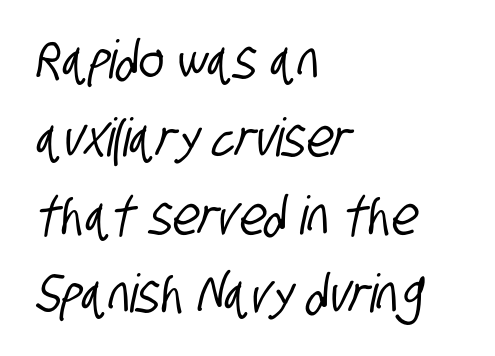
{"serif": "no", "width": "condensed", "stroke_contrast": "low", "x_height": "large", "monospaced": "no", "underline": "no", "align": "left", "line_spacing": "normal", "line_spacing_ratio": 1.47, "letter_spacing": "normal", "letter_spacing_em": 0.0, "glyph_px": 53}
